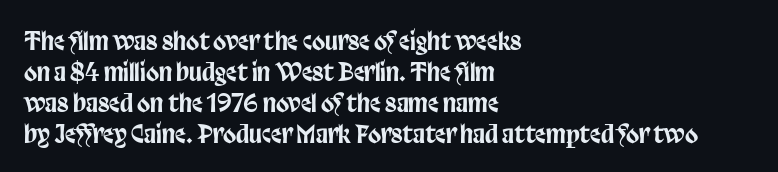
The rag falls on the right side of this text block. How would I describe the line gaps? Plain and ordinary. Ordinary non-slanted type is in use. The gaps between neighbouring characters are ordinary and unremarkable.
